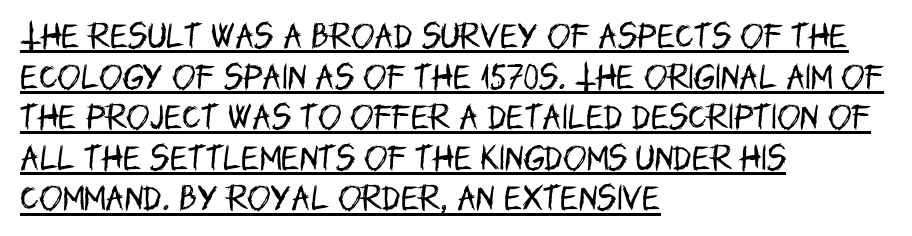
{"serif": "no", "italic": "no", "bold": "no", "weight": "regular", "width": "condensed", "stroke_contrast": "low", "x_height": "large", "monospaced": "no", "underline": "yes", "align": "left", "line_spacing": "normal", "line_spacing_ratio": 1.45, "letter_spacing": "normal", "letter_spacing_em": 0.0, "glyph_px": 28}
